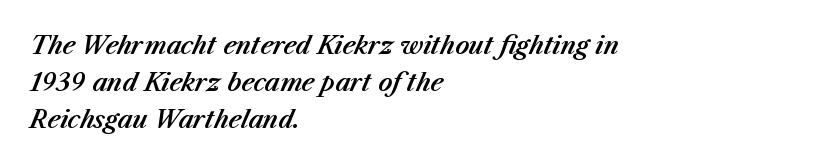
Honestly, there is no underline to notice here at all. The rendering applies a slant to the glyphs. The paragraph has a hard left edge and a soft right edge. Here the glyphs are tracked normally, forming tight word shapes. Line spacing here is normal.
